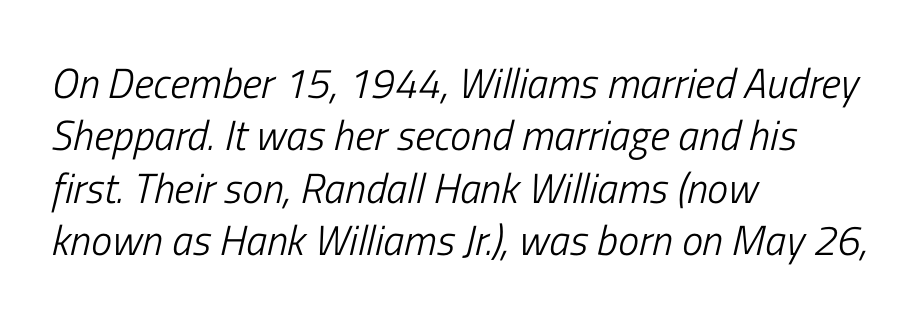
Q: Is the text bold? A: No.
Q: Is the text italic (slanted)? A: Yes, it leans right by about 13 degrees.
Q: Is the text underlined? A: No.
Q: How is the paragraph aligned? A: Left-aligned.
Q: Is the spacing between letters normal or unusually wide? A: Normal.
Q: Is the spacing between lines tight, normal or loose? A: Normal.
Q: Width (condensed, normal, or wide)? A: Condensed.
Q: Stroke contrast? A: Low.
Q: x-height? A: Medium.
Q: Monospaced? A: No.
